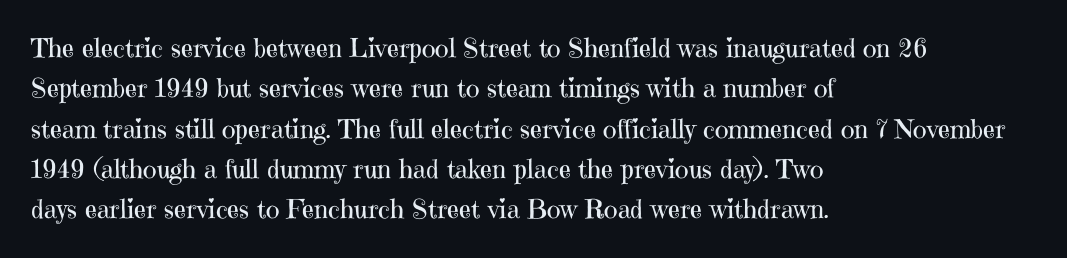
The image shows 26 px text type, upright; set left-aligned, normal line spacing (1.55x), normal letter spacing, not underlined.
